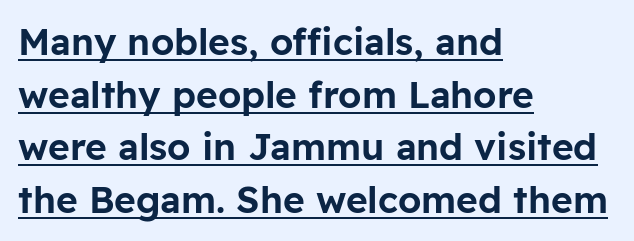
Q: Is the text italic (slanted)? A: No, it is upright.
Q: Is the typeface a serif or a sans-serif typeface? A: Sans-serif.
Q: Is the text underlined? A: Yes.
Q: How is the paragraph aligned? A: Left-aligned.
Q: Is the spacing between letters normal or unusually wide? A: Normal.
Q: Is the spacing between lines tight, normal or loose? A: Normal.
Q: Width (condensed, normal, or wide)? A: Normal.
Q: Stroke contrast? A: Low.
Q: x-height? A: Medium.
Q: Monospaced? A: No.
